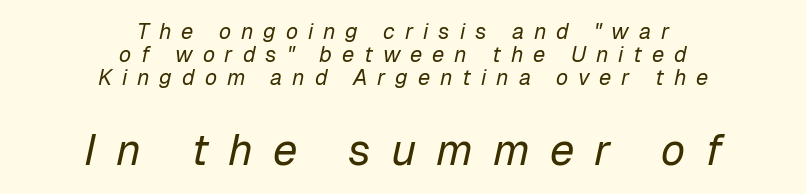
{"italic": "yes", "lean": "right", "slant_degrees": 12, "bold": "no", "weight": "regular", "width": "normal", "stroke_contrast": "low", "x_height": "medium", "monospaced": "no", "underline": "no", "align": "center", "line_spacing": "tight", "line_spacing_ratio": 1.04, "letter_spacing": "wide", "letter_spacing_em": 0.45, "larger_block": "second", "size_ratio": 2.0, "glyph_px": 44}
